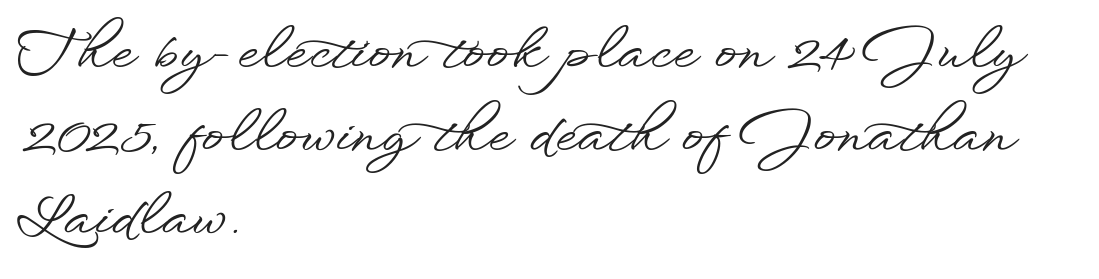
{"serif": "no", "width": "wide", "stroke_contrast": "low", "x_height": "small", "monospaced": "no", "underline": "no", "align": "left", "line_spacing": "normal", "line_spacing_ratio": 1.51, "letter_spacing": "normal", "letter_spacing_em": 0.0, "glyph_px": 55}
